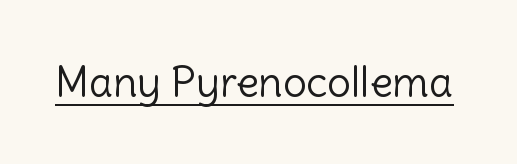
This sample uses plain, unmodified letter spacing. Note the varied advance widths — an 'i' is clearly narrower than an 'm'. The rendered words wear a rule along their underside. Does the type have serifs? No, each stem ends abruptly. Nothing heavy about these letters — not bold at all.
